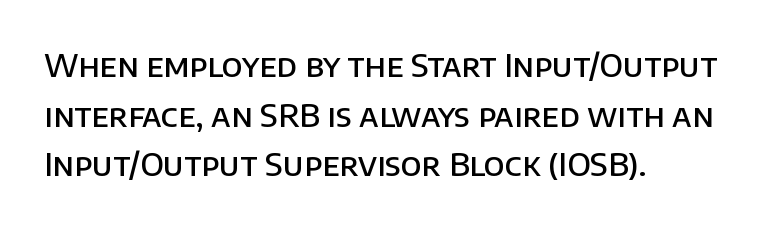
{"serif": "no", "italic": "no", "bold": "semi", "weight": "semibold", "width": "normal", "stroke_contrast": "low", "x_height": "large", "monospaced": "no", "underline": "no", "align": "left", "line_spacing": "normal", "line_spacing_ratio": 1.55, "letter_spacing": "normal", "letter_spacing_em": 0.0, "glyph_px": 32}
